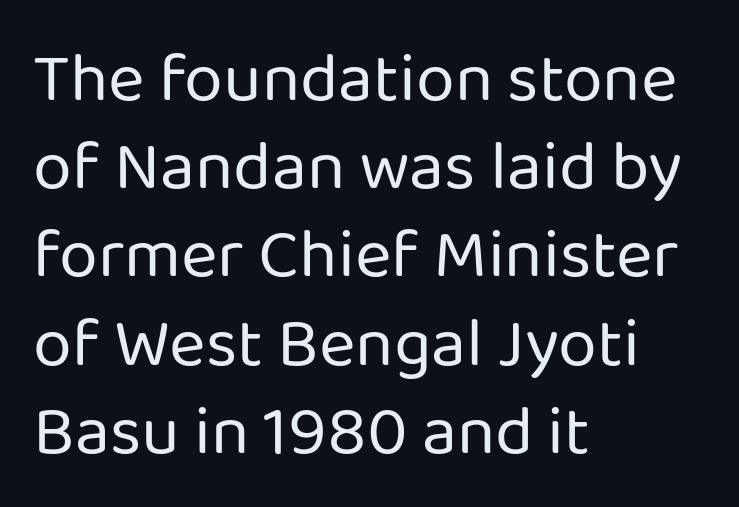
Q: Is the text bold? A: No.
Q: Is the text italic (slanted)? A: No, it is upright.
Q: Is the typeface a serif or a sans-serif typeface? A: Sans-serif.
Q: Is the text underlined? A: No.
Q: How is the paragraph aligned? A: Left-aligned.
Q: Is the spacing between letters normal or unusually wide? A: Normal.
Q: Is the spacing between lines tight, normal or loose? A: Normal.
Q: Width (condensed, normal, or wide)? A: Normal.
Q: Stroke contrast? A: Low.
Q: x-height? A: Medium.
Q: Monospaced? A: No.
